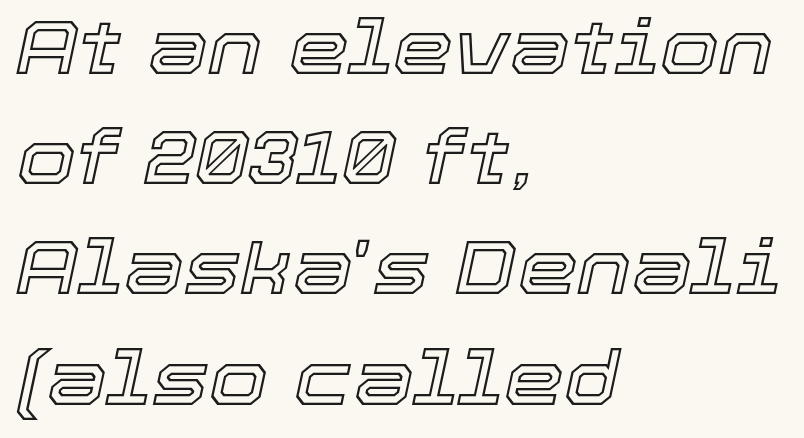
Q: Is the text italic (slanted)? A: Yes, it leans right by about 12 degrees.
Q: Is the text underlined? A: No.
Q: How is the paragraph aligned? A: Left-aligned.
Q: Is the spacing between letters normal or unusually wide? A: Normal.
Q: Is the spacing between lines tight, normal or loose? A: Normal.
Q: Width (condensed, normal, or wide)? A: Normal.
Q: x-height? A: Medium.
Q: Monospaced? A: No.
